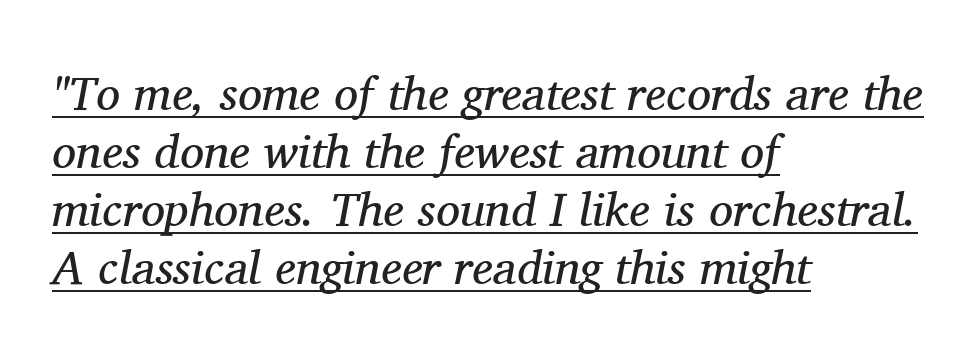
No chunkiness to these letters — they're not bold. Rendered with sloped, italic letterforms. The setting favours the left margin, as ordinary paragraphs usually do. Underlining? Definitely there. Spacing verdict: proportional, widths tailored to each character.
